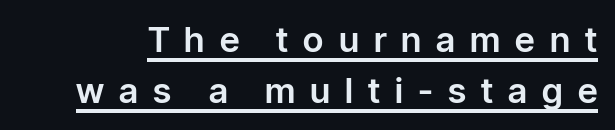
The image shows 35 px sans-serif type, upright; set normal line spacing (1.45x), unusually wide letter spacing (+0.43 em), underlined; low stroke contrast and a medium x-height.
